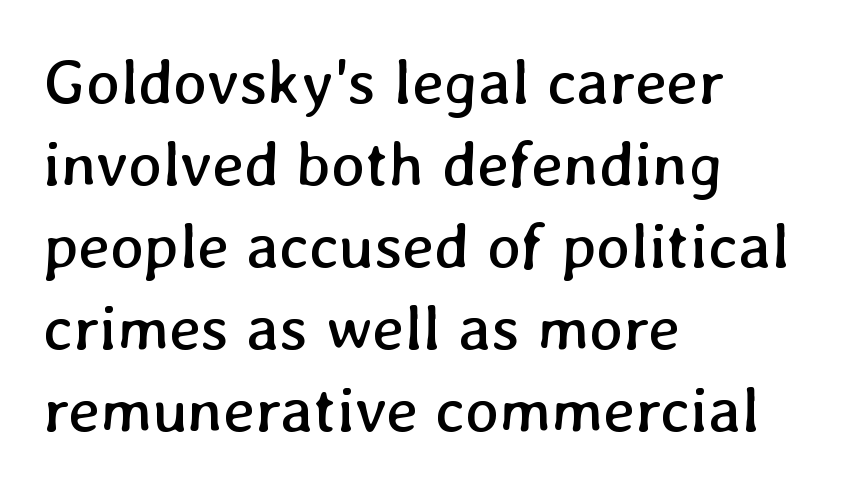
The image shows 64 px regular-weight type; set left-aligned, normal line spacing (1.28x), normal letter spacing, not underlined; low stroke contrast and a medium x-height.
